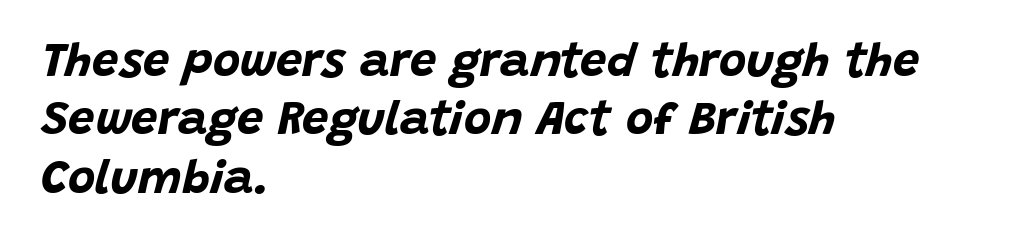
The image shows 47 px bold type, italic (leaning right); set left-aligned, line spacing 1.24x, normal letter spacing, not underlined; low stroke contrast and a large x-height.
